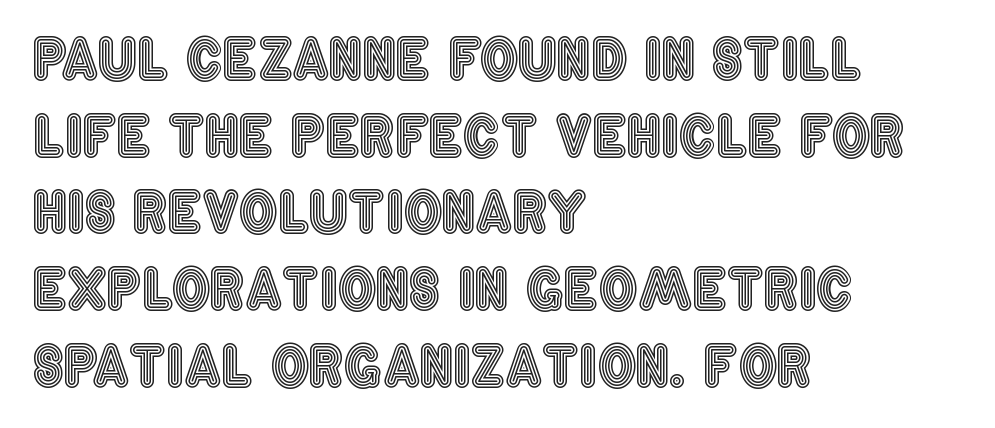
The image shows 54 px condensed type, upright; set left-aligned, normal line spacing (1.42x), normal letter spacing, not underlined; a large x-height.
